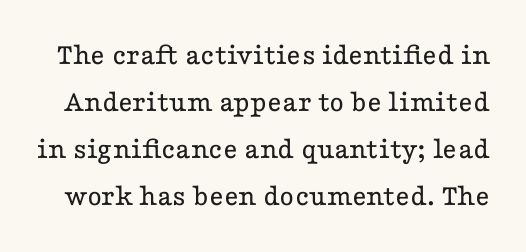
The image shows 31 px regular-weight, wide serif type, upright; set normal line spacing (1.52x), normal letter spacing, not underlined; low stroke contrast and a medium x-height.
